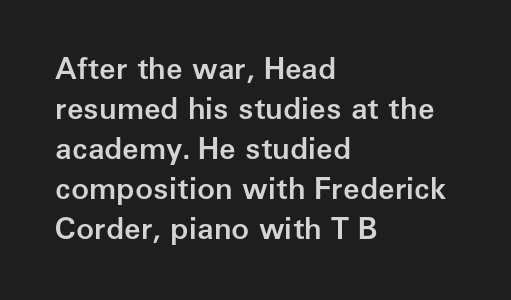
Visually the block forms a straight wall on the left and a jagged coastline on the right. Notice the strokes are somewhat thickened but not fully heavy: this is a semibold. This rendering features lettering with no underline. Style check: upright. You could call the tracking neutral — neither tight nor loose. Unlike a traditional serif, this face leaves its strokes unadorned.
